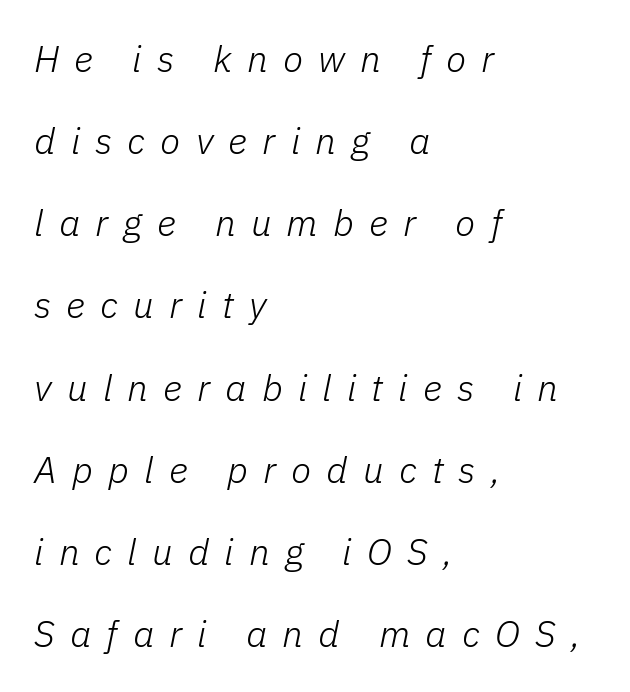
Q: Is the text bold? A: No.
Q: Is the text italic (slanted)? A: Yes, it leans right by about 11 degrees.
Q: Is the text underlined? A: No.
Q: How is the paragraph aligned? A: Left-aligned.
Q: Is the spacing between letters normal or unusually wide? A: Unusually wide.
Q: Is the spacing between lines tight, normal or loose? A: Loose.
Q: Width (condensed, normal, or wide)? A: Normal.
Q: Stroke contrast? A: Low.
Q: x-height? A: Medium.
Q: Monospaced? A: No.
